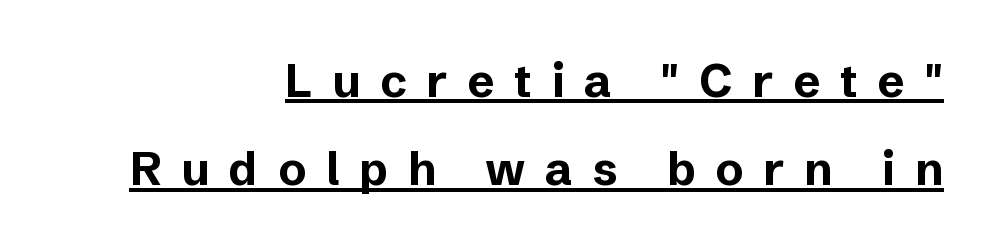
The image shows 46 px bold sans-serif type, upright; set right-aligned, loose line spacing (1.92x), unusually wide letter spacing (+0.43 em), underlined; low stroke contrast and a medium x-height.
